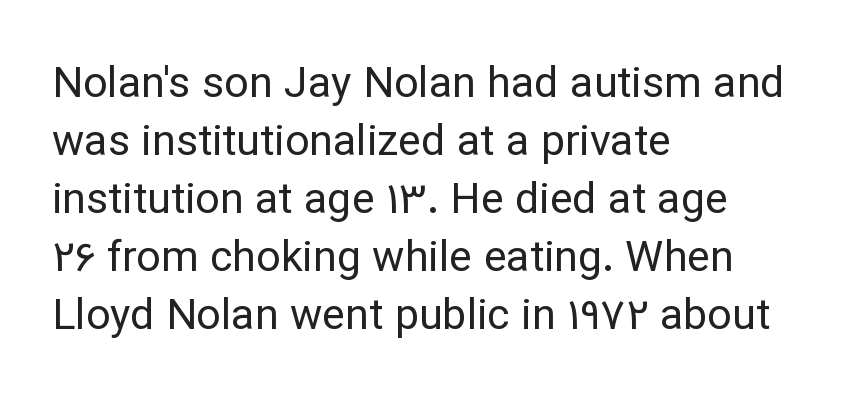
Q: Is the text bold? A: No.
Q: Is the text italic (slanted)? A: No, it is upright.
Q: Is the typeface a serif or a sans-serif typeface? A: Sans-serif.
Q: Is the text underlined? A: No.
Q: How is the paragraph aligned? A: Left-aligned.
Q: Is the spacing between letters normal or unusually wide? A: Normal.
Q: Is the spacing between lines tight, normal or loose? A: Normal.
Q: Width (condensed, normal, or wide)? A: Normal.
Q: Stroke contrast? A: Low.
Q: x-height? A: Medium.
Q: Monospaced? A: No.
